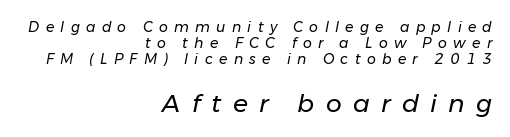
Q: Is the text bold? A: No.
Q: Is the text italic (slanted)? A: Yes, it leans right by about 11 degrees.
Q: Is the text underlined? A: No.
Q: How is the paragraph aligned? A: Right-aligned.
Q: Is the spacing between letters normal or unusually wide? A: Unusually wide.
Q: Which block of text is set in a larger size, the first (top) or the second (bottom)? A: The second (bottom) one.
